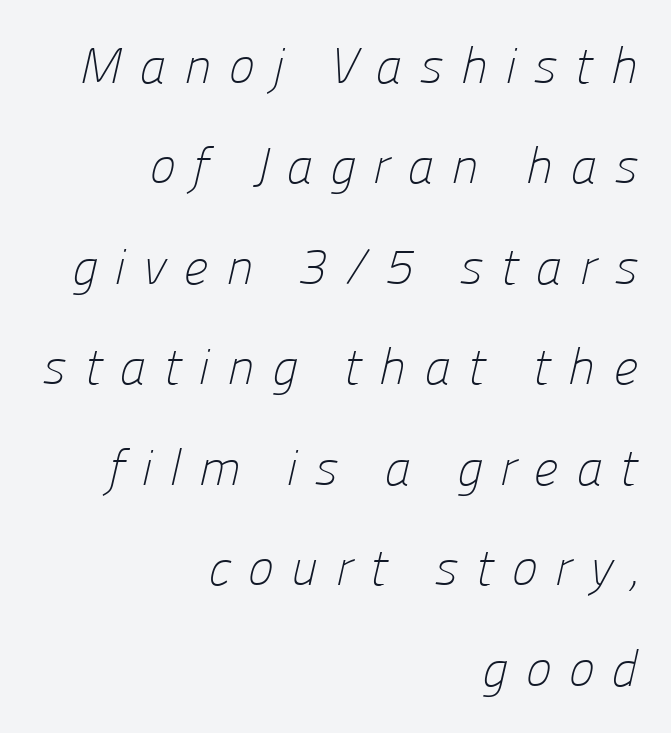
The image shows 50 px light sans-serif type; set right-aligned, loose line spacing (2.01x), unusually wide letter spacing (+0.34 em), not underlined; low stroke contrast and a medium x-height.
